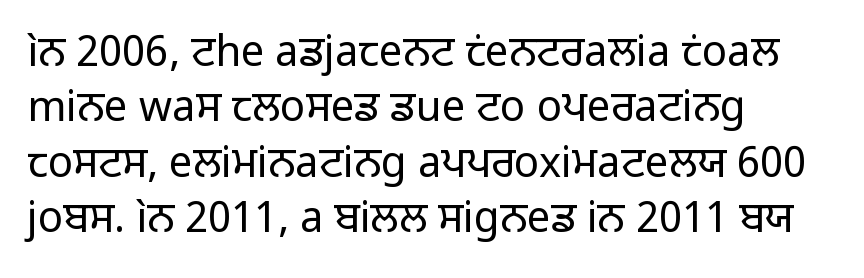
The image shows 42 px regular-weight sans-serif type, upright; set left-aligned, normal line spacing (1.32x), normal letter spacing, not underlined; low stroke contrast and a medium x-height.
